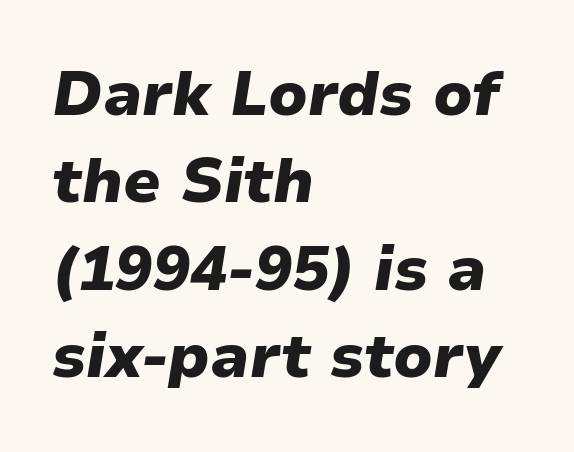
Q: Is the text bold? A: Yes.
Q: Is the text italic (slanted)? A: Yes, it leans right by about 9 degrees.
Q: Is the text underlined? A: No.
Q: How is the paragraph aligned? A: Left-aligned.
Q: Is the spacing between letters normal or unusually wide? A: Normal.
Q: Is the spacing between lines tight, normal or loose? A: Normal.
Q: Width (condensed, normal, or wide)? A: Normal.
Q: Stroke contrast? A: Low.
Q: x-height? A: Medium.
Q: Monospaced? A: No.
